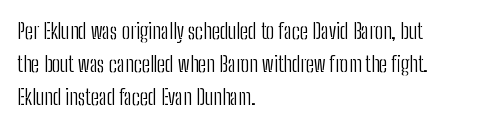
In terms of leading, this rendering sits right in the middle. Quick note: not italic, upright. Stems here are at most as thick as an everyday book face. Letter spacing: default.
